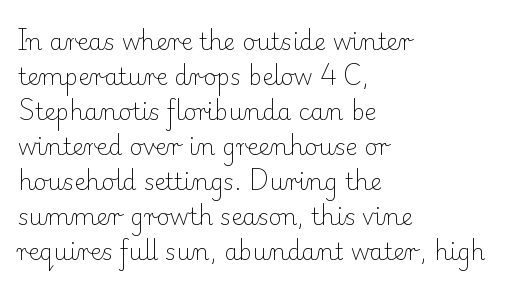
Weight: not bold — regular or lighter. The typesetter chose a ragged-right arrangement here. Each new line begins a customary step beneath the previous one. You could call the tracking neutral — neither tight nor loose. Only glyphs here, with clear space below each row. You can tell it's not italic because the verticals are truly vertical.
